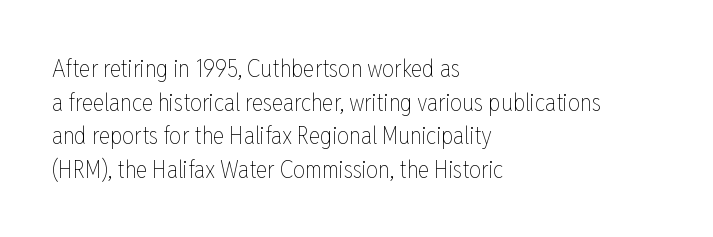
{"italic": "no", "bold": "no", "underline": "no", "align": "left", "line_spacing": "normal", "line_spacing_ratio": 1.4, "letter_spacing": "normal", "letter_spacing_em": 0.0, "glyph_px": 24}
